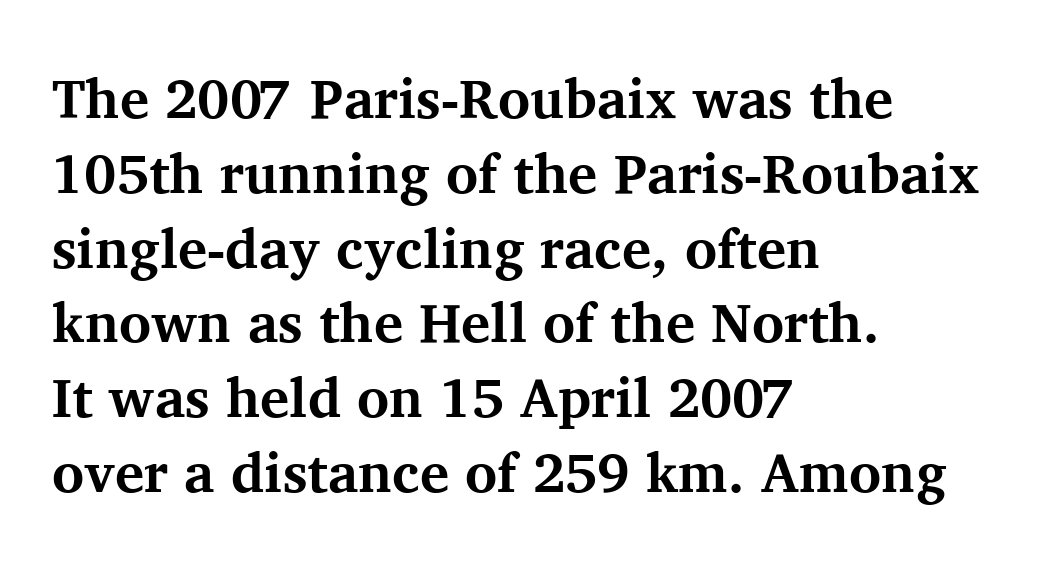
Q: Is the text bold? A: Yes.
Q: Is the text italic (slanted)? A: No, it is upright.
Q: Is the typeface a serif or a sans-serif typeface? A: Serif.
Q: Is the text underlined? A: No.
Q: How is the paragraph aligned? A: Left-aligned.
Q: Is the spacing between letters normal or unusually wide? A: Normal.
Q: Is the spacing between lines tight, normal or loose? A: Normal.
Q: Width (condensed, normal, or wide)? A: Normal.
Q: Stroke contrast? A: Medium.
Q: x-height? A: Medium.
Q: Monospaced? A: No.
